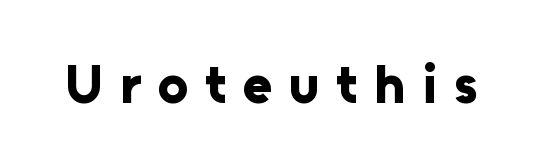
The image shows 54 px bold sans-serif type, upright; set unusually wide letter spacing (+0.31 em), not underlined; low stroke contrast and a medium x-height.
